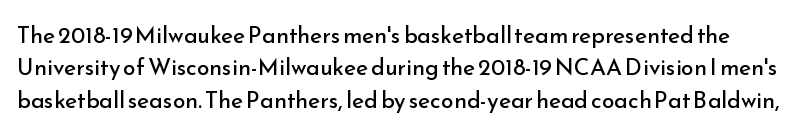
The image shows 23 px text type, upright; set normal line spacing (1.41x), normal letter spacing, not underlined.
